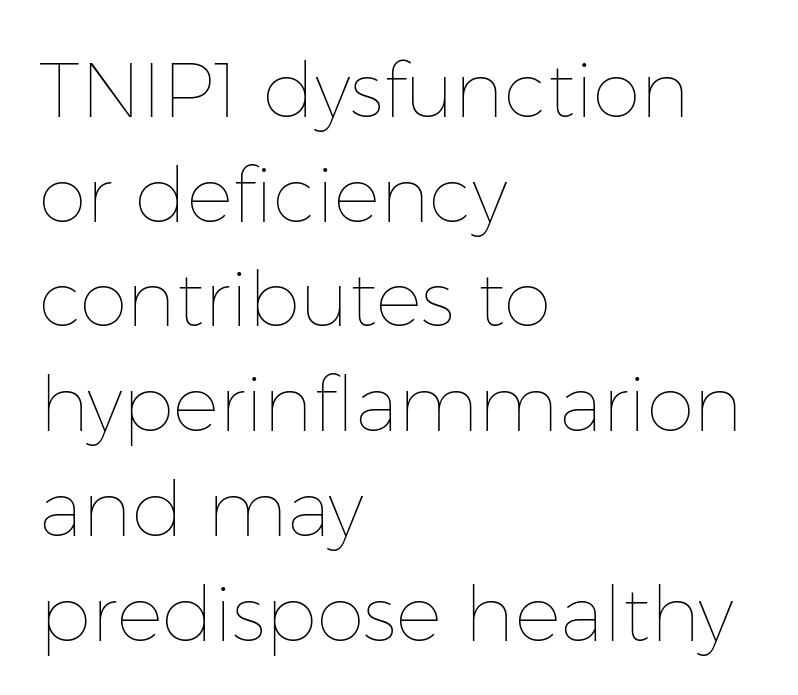
The image shows 77 px thin type, upright; set left-aligned, normal line spacing (1.36x), normal letter spacing, not underlined; low stroke contrast and a medium x-height.
